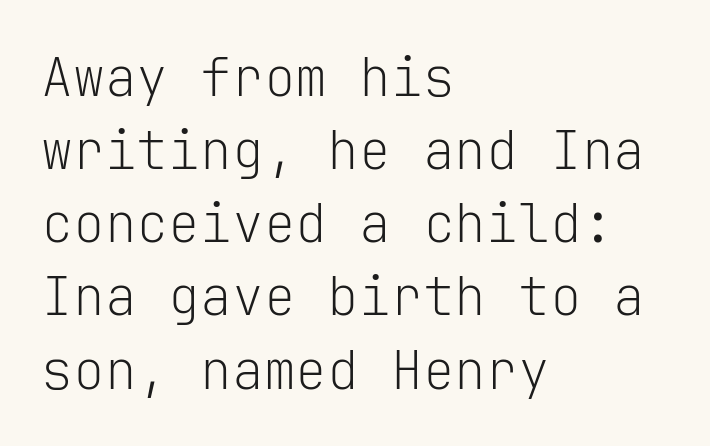
Q: Is the text bold? A: No.
Q: Is the text italic (slanted)? A: No, it is upright.
Q: Is the typeface a serif or a sans-serif typeface? A: Sans-serif.
Q: Is the text underlined? A: No.
Q: How is the paragraph aligned? A: Left-aligned.
Q: Is the spacing between letters normal or unusually wide? A: Normal.
Q: Is the spacing between lines tight, normal or loose? A: Normal.
Q: Width (condensed, normal, or wide)? A: Normal.
Q: Stroke contrast? A: Low.
Q: x-height? A: Medium.
Q: Monospaced? A: Yes.
